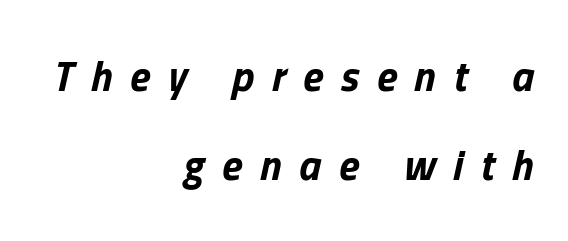
{"italic": "yes", "lean": "right", "slant_degrees": 13, "bold": "yes", "weight": "bold", "width": "normal", "stroke_contrast": "low", "x_height": "medium", "monospaced": "no", "underline": "no", "align": "right", "line_spacing": "loose", "line_spacing_ratio": 2.12, "letter_spacing": "wide", "letter_spacing_em": 0.42, "glyph_px": 42}
